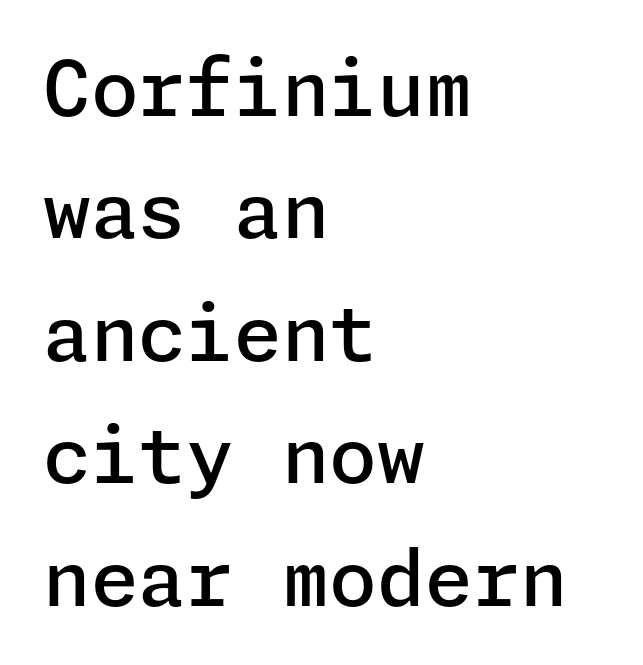
Q: Is the text bold? A: Semi-bold.
Q: Is the text italic (slanted)? A: No, it is upright.
Q: Is the typeface a serif or a sans-serif typeface? A: Sans-serif.
Q: Is the text underlined? A: No.
Q: How is the paragraph aligned? A: Left-aligned.
Q: Is the spacing between letters normal or unusually wide? A: Normal.
Q: Is the spacing between lines tight, normal or loose? A: Normal.
Q: Width (condensed, normal, or wide)? A: Normal.
Q: Stroke contrast? A: Low.
Q: x-height? A: Medium.
